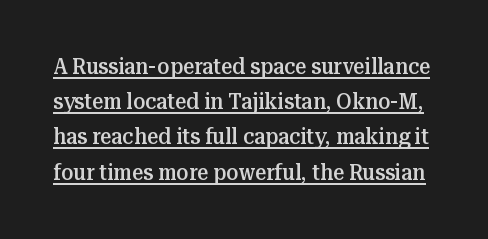
Every word sits above its own underline. Strokes here are thickened, but only to semibold level. Between one letter and the next there's only the usual sliver of space. The space between consecutive lines is moderate.
